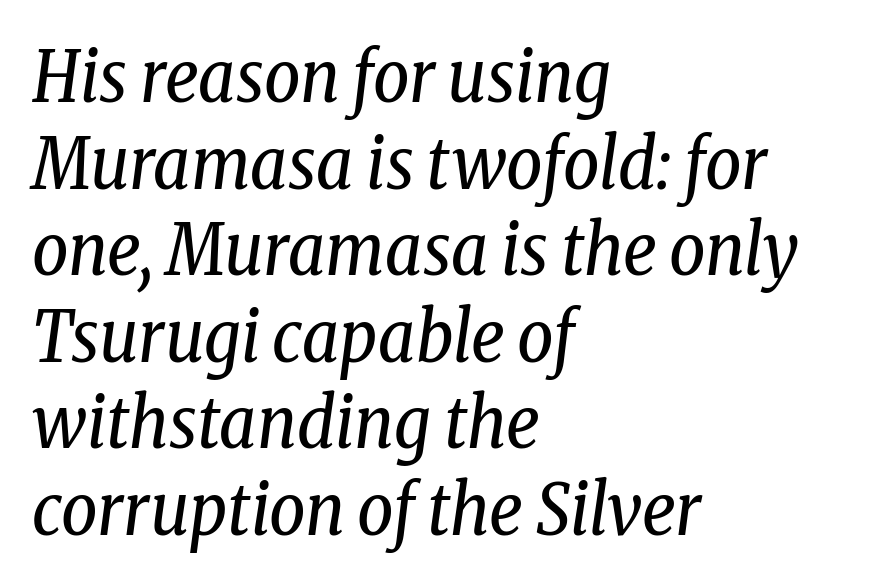
A light-to-regular cut is what we see here. Check under the words: just untouched page. Note the varied advance widths — an 'i' is clearly narrower than an 'm'. Horizontal alignment here is leftward, the default for most running prose. The passage shown has conventional tracking throughout. The type family on display is of the serif kind.
